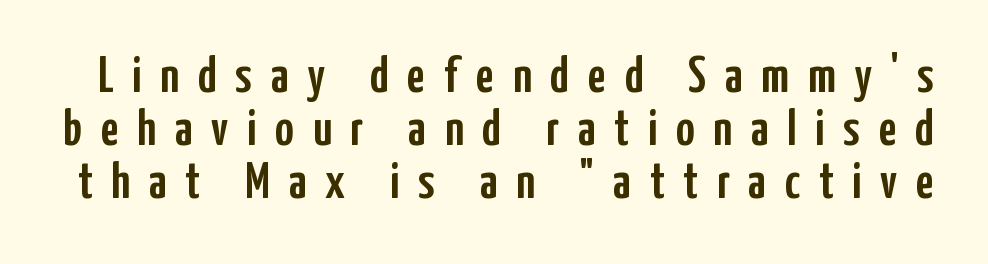
{"serif": "no", "italic": "no", "width": "condensed", "stroke_contrast": "low", "x_height": "medium", "monospaced": "no", "underline": "no", "line_spacing": "tight", "line_spacing_ratio": 1.04, "letter_spacing": "wide", "letter_spacing_em": 0.37, "glyph_px": 51}
